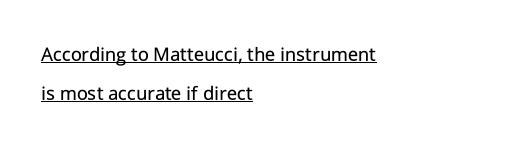
Short note: letters normally spaced. Vertical stems look standard width or narrower in stroke. Do the letters lean? They stand straight. The lettering is marked with a stroke running underneath it.
